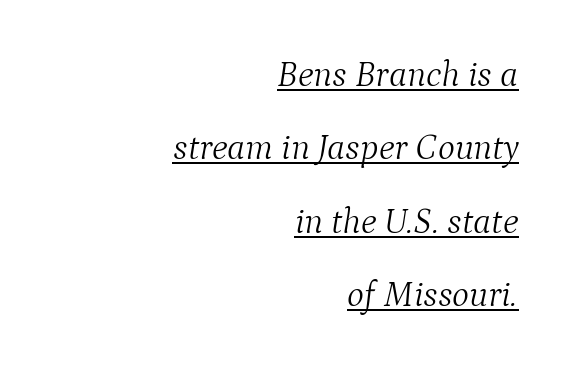
{"serif": "yes", "italic": "yes", "lean": "right", "slant_degrees": 9, "bold": "no", "weight": "light", "width": "normal", "stroke_contrast": "medium", "x_height": "medium", "monospaced": "no", "underline": "yes", "align": "right", "line_spacing": "loose", "line_spacing_ratio": 2.04, "letter_spacing": "normal", "letter_spacing_em": 0.0, "glyph_px": 36}
